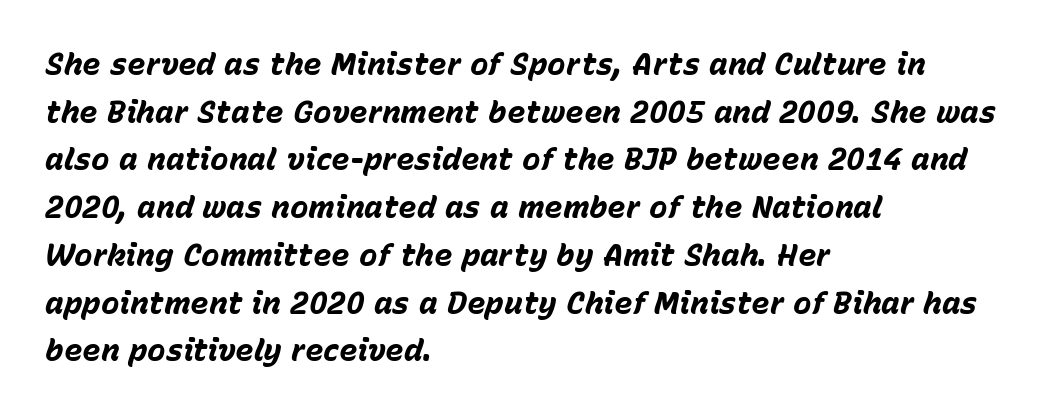
Q: Is the text bold? A: Yes.
Q: Is the text italic (slanted)? A: Yes, it leans right by about 15 degrees.
Q: Is the text underlined? A: No.
Q: How is the paragraph aligned? A: Left-aligned.
Q: Is the spacing between letters normal or unusually wide? A: Normal.
Q: Is the spacing between lines tight, normal or loose? A: Normal.
Q: Width (condensed, normal, or wide)? A: Normal.
Q: Stroke contrast? A: Low.
Q: x-height? A: Medium.
Q: Monospaced? A: No.
